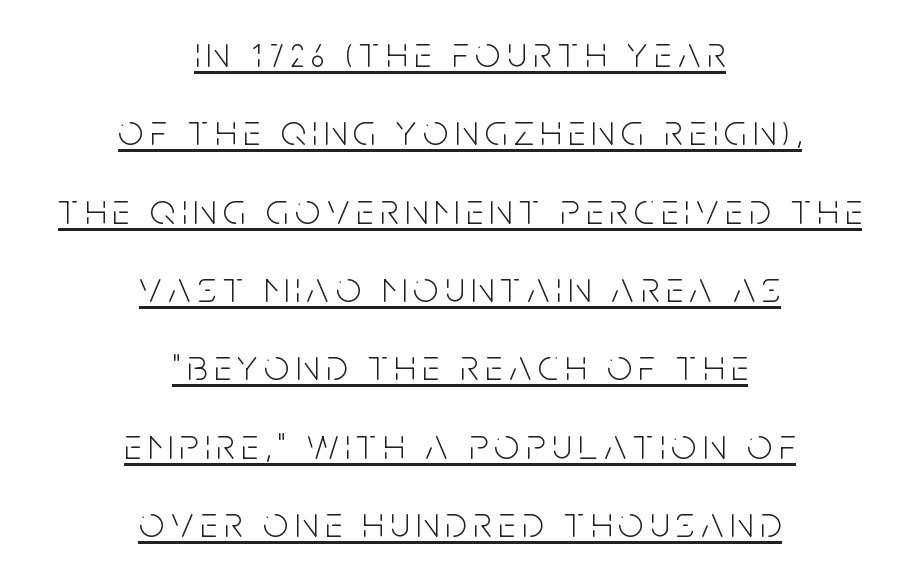
{"serif": "no", "italic": "no", "bold": "no", "weight": "light", "width": "condensed", "stroke_contrast": "low", "x_height": "large", "monospaced": "no", "underline": "yes", "align": "center", "line_spacing_ratio": 1.78, "glyph_px": 44}
